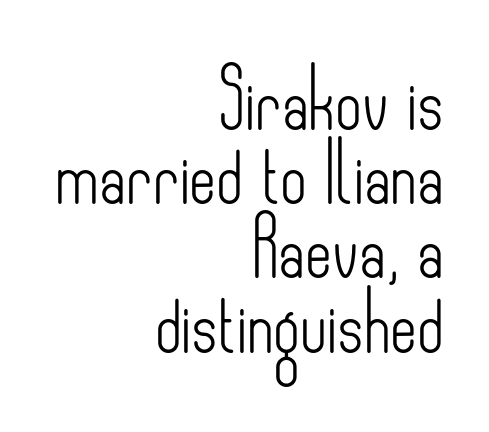
{"serif": "no", "italic": "no", "bold": "no", "weight": "light", "width": "condensed", "stroke_contrast": "low", "x_height": "small", "monospaced": "no", "underline": "no", "align": "right", "line_spacing": "normal", "line_spacing_ratio": 1.28, "letter_spacing": "normal", "letter_spacing_em": 0.0, "glyph_px": 58}
